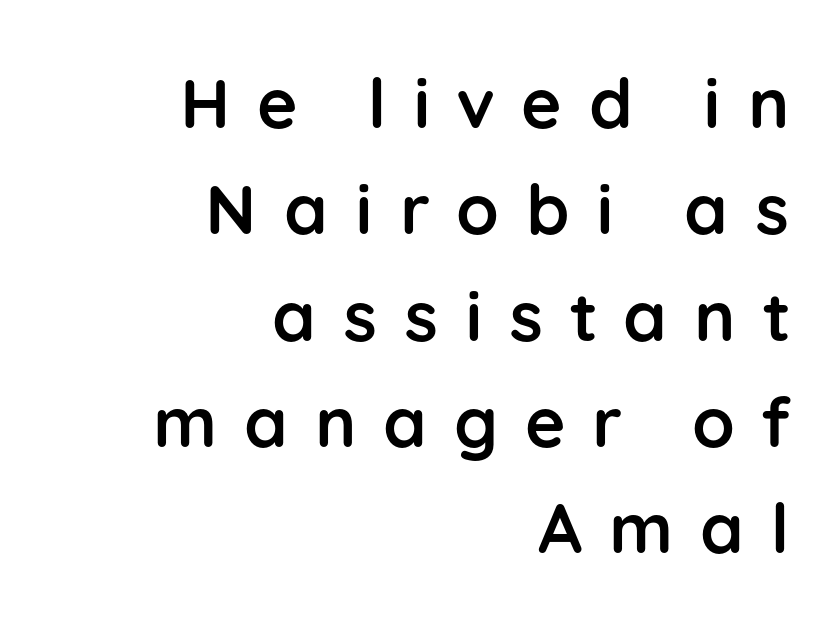
Typographic density is high because the face is bold. The baseline area is clear. The rag falls on the left side of this text block. A typesetter would call this proportional, since set widths differ per character.
